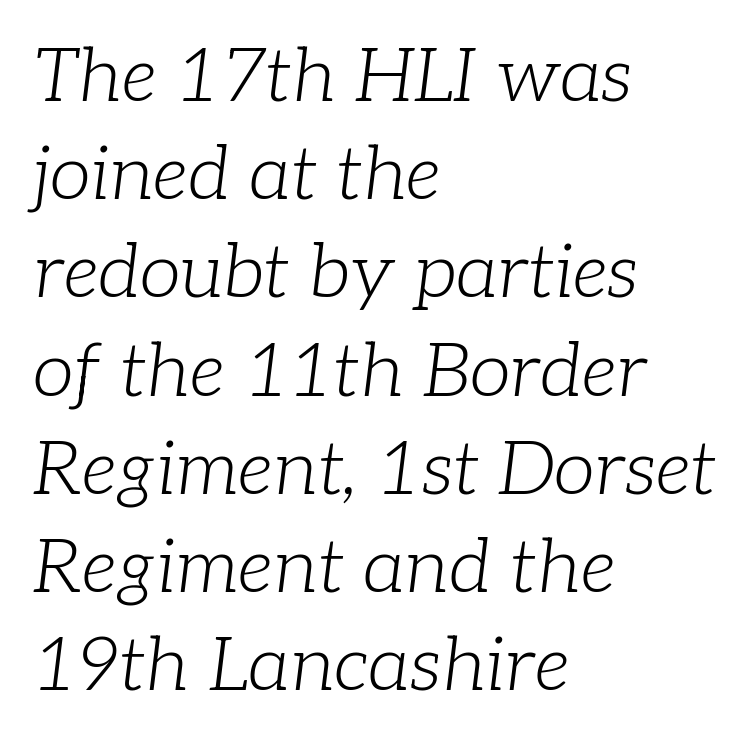
The image shows 75 px light serif type, italic (leaning right); set left-aligned, normal line spacing (1.31x), normal letter spacing, not underlined; low stroke contrast and a medium x-height.
